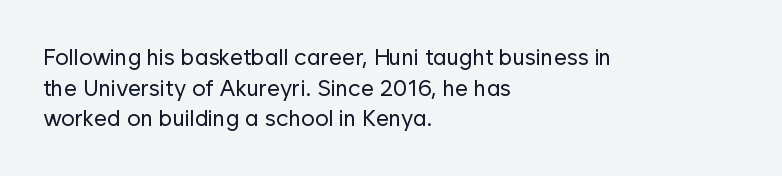
Vertical spacing — default. The text block is weighted toward the left margin, trailing off unevenly rightward. The baseline area is clear. These lines keep a tight, regular rhythm from letter to letter. No extra ink here — the face is not bold.
